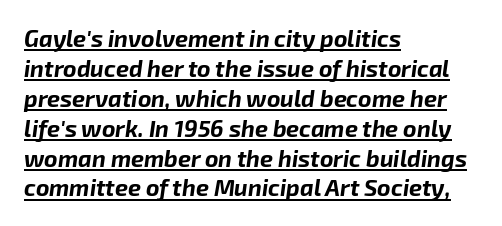
These lines sit exactly where default settings would place them. The typesetter chose a ragged-right arrangement here. Summary of weight: heavy, a full bold. Looking at the ascenders, they clearly lean.
